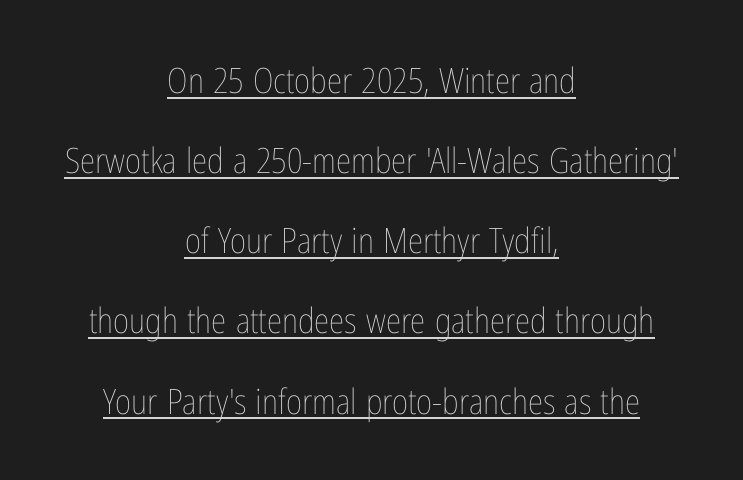
Q: Is the text bold? A: No.
Q: Is the text italic (slanted)? A: No, it is upright.
Q: Is the text underlined? A: Yes.
Q: How is the paragraph aligned? A: Centered.
Q: Is the spacing between letters normal or unusually wide? A: Normal.
Q: Is the spacing between lines tight, normal or loose? A: Loose.
Q: Width (condensed, normal, or wide)? A: Condensed.
Q: Stroke contrast? A: Low.
Q: x-height? A: Medium.
Q: Monospaced? A: No.
